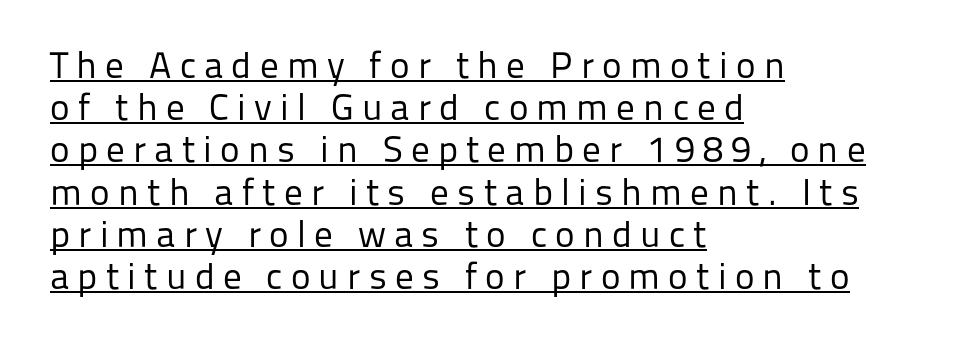
Q: Is the text bold? A: No.
Q: Is the text italic (slanted)? A: No, it is upright.
Q: Is the typeface a serif or a sans-serif typeface? A: Sans-serif.
Q: Is the text underlined? A: Yes.
Q: How is the paragraph aligned? A: Left-aligned.
Q: Is the spacing between letters normal or unusually wide? A: Unusually wide.
Q: Is the spacing between lines tight, normal or loose? A: Tight.
Q: Width (condensed, normal, or wide)? A: Normal.
Q: Stroke contrast? A: Low.
Q: x-height? A: Medium.
Q: Monospaced? A: No.
